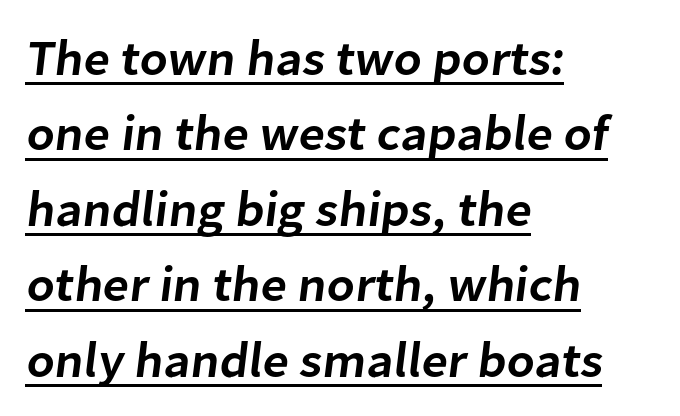
Q: Is the text bold? A: Semi-bold.
Q: Is the typeface a serif or a sans-serif typeface? A: Sans-serif.
Q: Is the text underlined? A: Yes.
Q: How is the paragraph aligned? A: Left-aligned.
Q: Is the spacing between letters normal or unusually wide? A: Normal.
Q: Is the spacing between lines tight, normal or loose? A: Normal.
Q: Width (condensed, normal, or wide)? A: Normal.
Q: Stroke contrast? A: Low.
Q: x-height? A: Medium.
Q: Monospaced? A: No.
